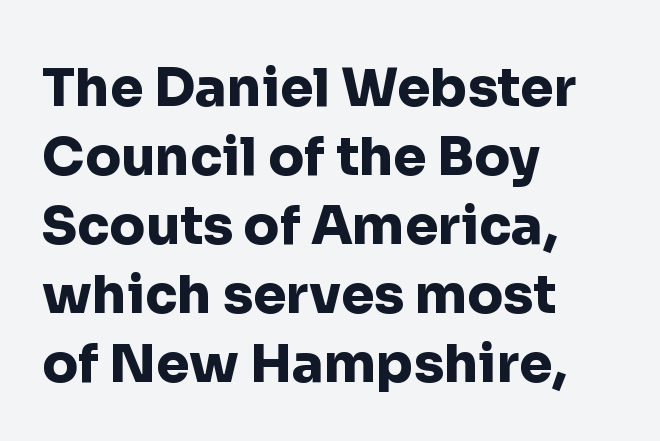
Q: Is the text bold? A: Yes.
Q: Is the text italic (slanted)? A: No, it is upright.
Q: Is the typeface a serif or a sans-serif typeface? A: Sans-serif.
Q: Is the text underlined? A: No.
Q: How is the paragraph aligned? A: Left-aligned.
Q: Is the spacing between letters normal or unusually wide? A: Normal.
Q: Is the spacing between lines tight, normal or loose? A: Normal.
Q: Width (condensed, normal, or wide)? A: Normal.
Q: Stroke contrast? A: Low.
Q: x-height? A: Medium.
Q: Monospaced? A: No.
